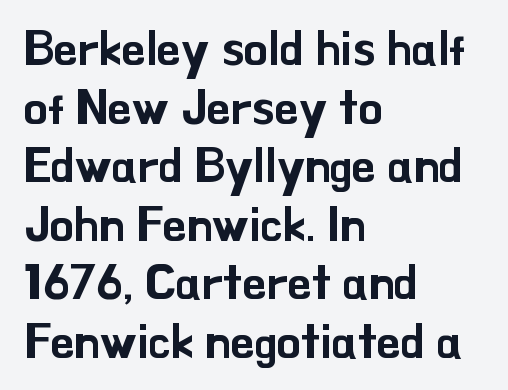
The letters stand straight up with perfectly vertical stems. The tracking reads as untouched default to a designer's eye. Regarding serifs, this sample does without them. Reading down the block, your eye returns to a fixed left position each line. These lines are rendered in a variable-pitch font.
